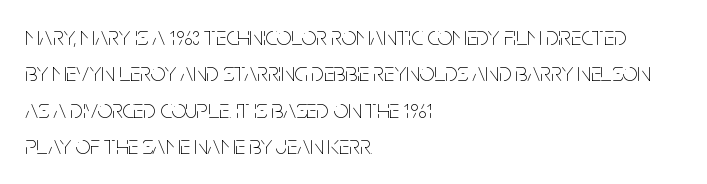
{"italic": "no", "bold": "no", "underline": "no", "align": "left", "line_spacing": "normal", "line_spacing_ratio": 1.4, "letter_spacing": "normal", "letter_spacing_em": 0.0, "glyph_px": 26}
